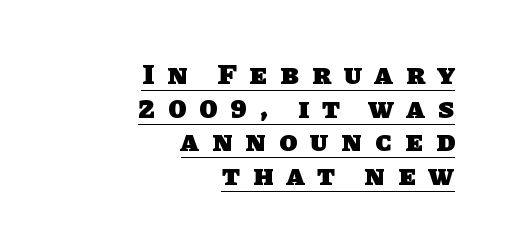
The letterforms stand isolated, each surrounded by extra space. Is this a fixed-width face? No — the glyphs have proportional, varying widths. These lines stack with their right ends in a neat column. Does a line run under the words? Yes, clearly. Look at the bottom of the vertical strokes: they stop flat, with no serifs. Compared with an ordinary text face, these strokes are far heavier — a full bold.
